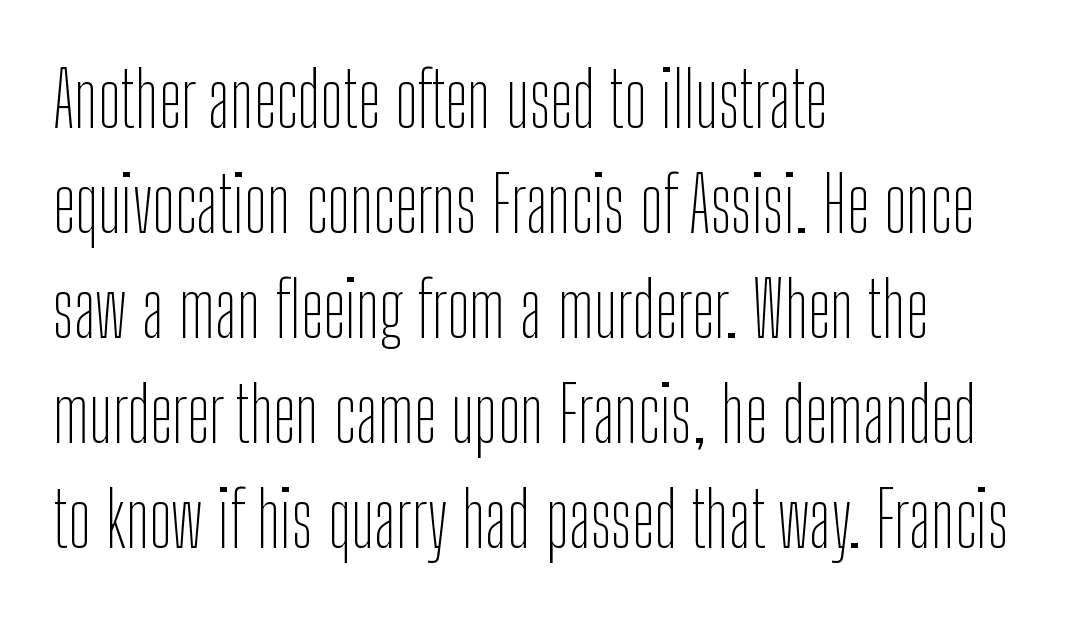
Q: Is the text bold? A: No.
Q: Is the text italic (slanted)? A: No, it is upright.
Q: Is the typeface a serif or a sans-serif typeface? A: Sans-serif.
Q: Is the text underlined? A: No.
Q: How is the paragraph aligned? A: Left-aligned.
Q: Is the spacing between letters normal or unusually wide? A: Normal.
Q: Is the spacing between lines tight, normal or loose? A: Normal.
Q: Width (condensed, normal, or wide)? A: Condensed.
Q: Stroke contrast? A: Low.
Q: x-height? A: Medium.
Q: Monospaced? A: No.
